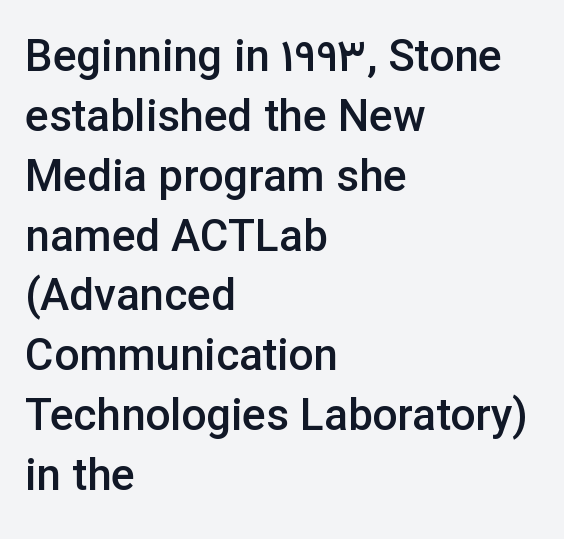
The compositor pushed each line to the left boundary. A clean baseline with only descenders dipping below it. Varying glyph widths throughout — classic text-font behaviour. Slightly chunky letters — semibold, I'd say, not full bold. Tall strokes in this sample are plumb rather than angled. What kind of face is this? One without serifs — a sans.
